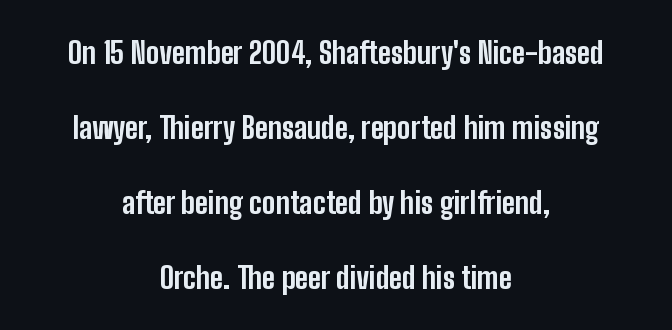
The type family on display is of the sans-serif kind. The strip under each line holds only bare page. Think of a printed novel: that variable character pitch is what you see here. If you measured baseline to baseline, you'd find a long distance. The gaps between neighbouring characters are ordinary and unremarkable. It's the straight-up-and-down kind of type.
